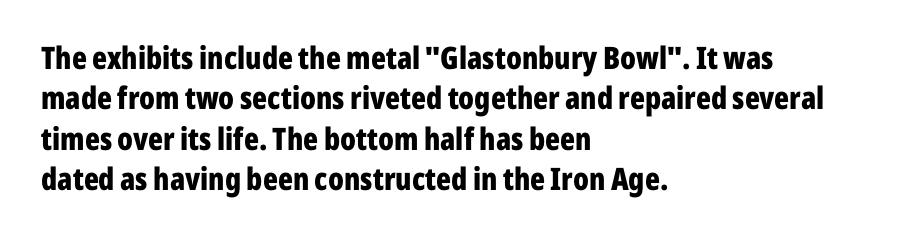
The image shows 31 px bold, condensed sans-serif type, upright; set left-aligned, normal line spacing (1.3x), normal letter spacing, not underlined; low stroke contrast and a medium x-height.
